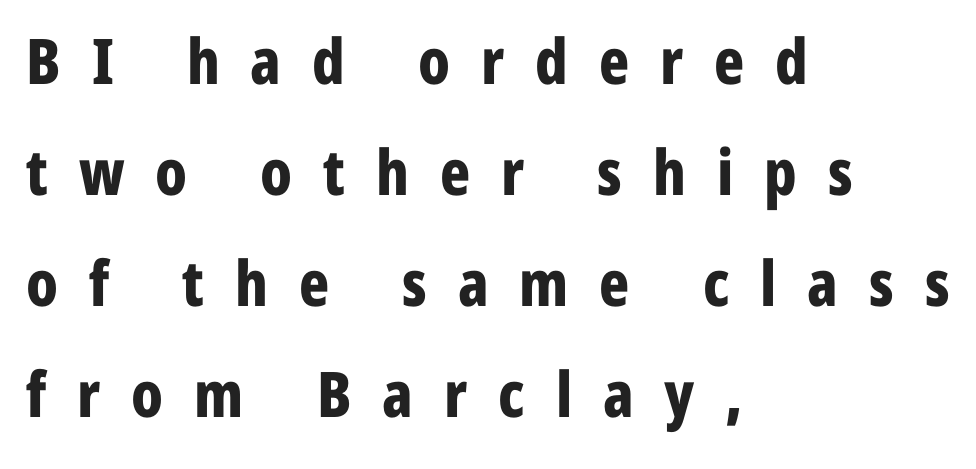
The image shows 63 px bold, condensed sans-serif type, upright; set left-aligned, line spacing 1.76x, unusually wide letter spacing (+0.49 em), not underlined; low stroke contrast and a medium x-height.
